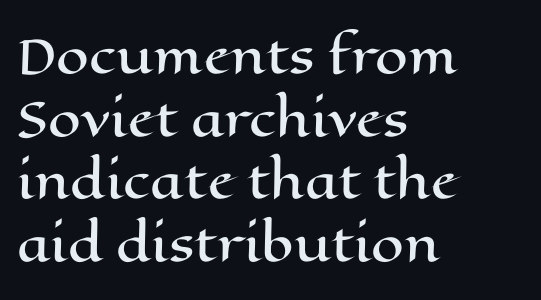
Spacing verdict: proportional, widths tailored to each character. This sample keeps an unexceptional amount of space between lines. Glance below the letters and you will spot only blank space. You can tell it's not italic because the verticals are truly vertical. The face used here is rendered with its standard letterfit. Teacher's note: observe the even left margin — that is flush-left alignment.
